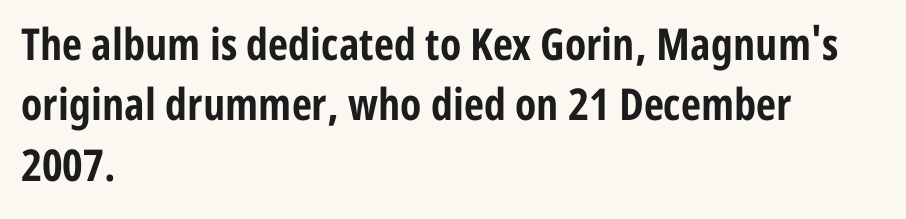
{"serif": "no", "italic": "no", "bold": "yes", "weight": "bold", "width": "condensed", "stroke_contrast": "low", "x_height": "medium", "monospaced": "no", "underline": "no", "align": "left", "line_spacing": "normal", "line_spacing_ratio": 1.37, "letter_spacing": "normal", "letter_spacing_em": 0.0, "glyph_px": 44}
